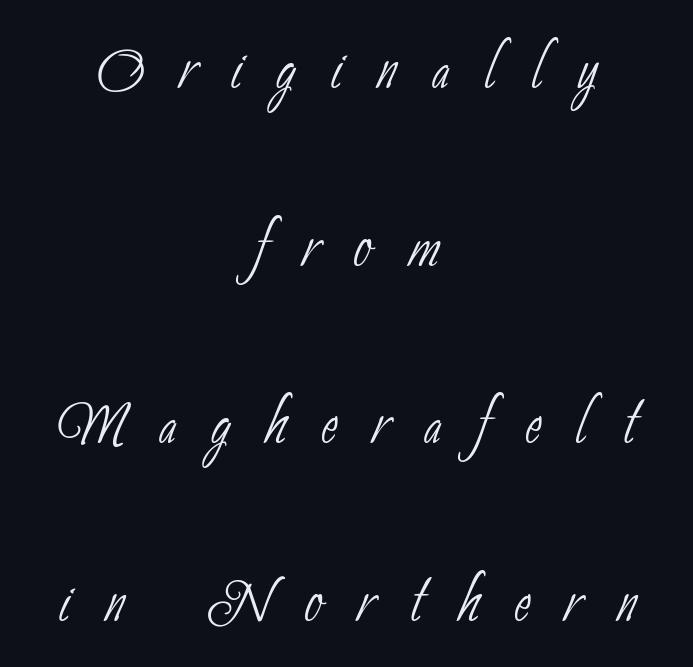
This rendering uses center alignment, leaving both contours irregular but symmetric. You could not count columns in this text — the font is proportionally spaced. Leading is clearly above the norm, producing a sparse column. Examine the stroke ends and you'll find no serifs. The weight tops out at a normal text grade. Tracking here is generous; glyphs stand well apart from one another.
